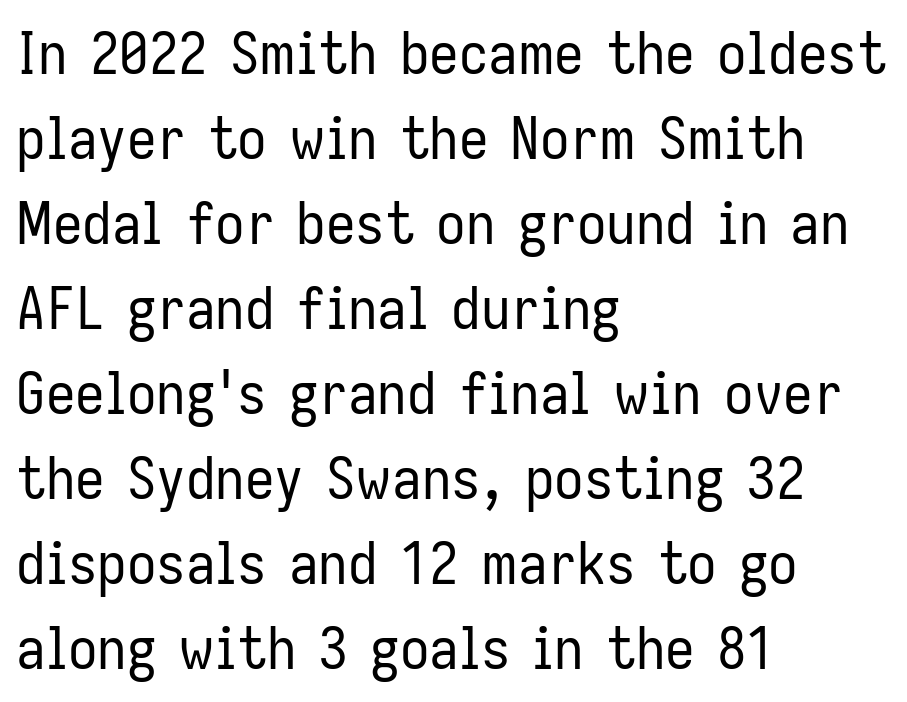
The image shows 59 px regular-weight, condensed sans-serif type, upright; set left-aligned, normal line spacing (1.44x), normal letter spacing, not underlined; low stroke contrast and a medium x-height.
